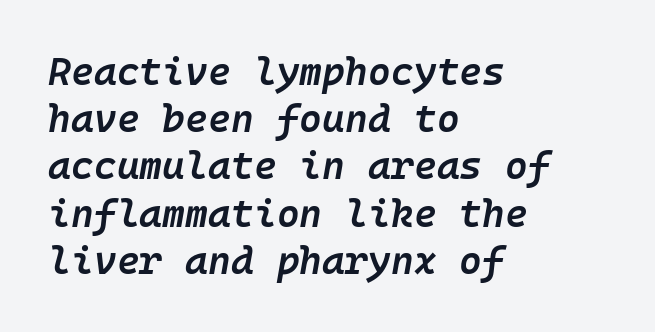
The rendering keeps characters at their native spacing. In terms of weight, the rendering is demibold, just under bold. No word sits above an underline. Line beginnings align vertically; line endings do not.
